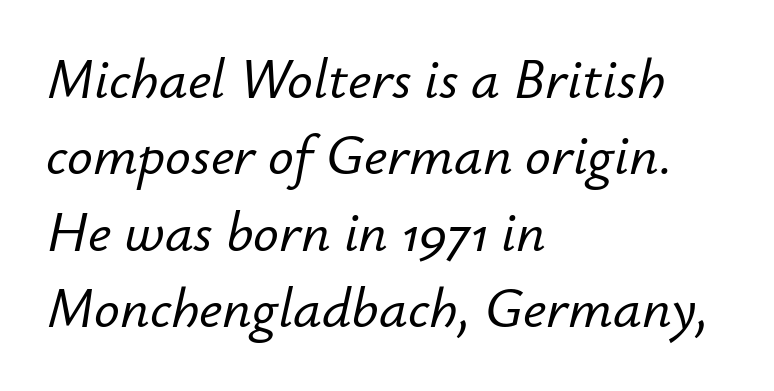
Between one letter and the next there's only the usual sliver of space. Character widths vary here, with narrow letters taking less room than wide ones. A student would call this left alignment; a typographer would say flush left, rag right. Underlining? Definitely not there.
